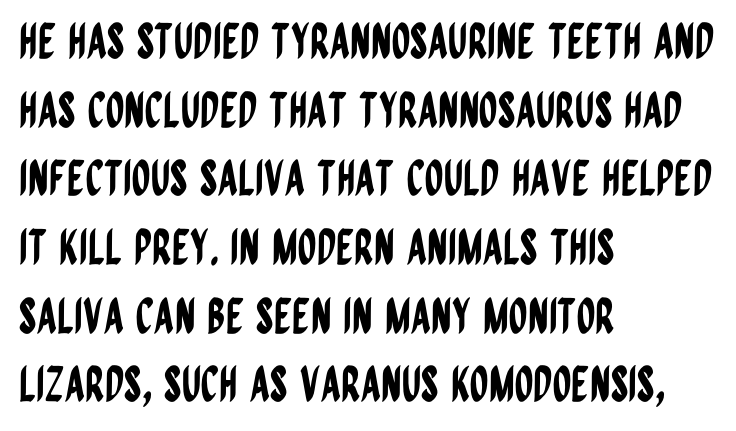
Q: Is the text italic (slanted)? A: No, it is upright.
Q: Is the typeface a serif or a sans-serif typeface? A: Sans-serif.
Q: Is the text underlined? A: No.
Q: How is the paragraph aligned? A: Left-aligned.
Q: Is the spacing between letters normal or unusually wide? A: Normal.
Q: Is the spacing between lines tight, normal or loose? A: Normal.
Q: Width (condensed, normal, or wide)? A: Condensed.
Q: Stroke contrast? A: Low.
Q: x-height? A: Large.
Q: Monospaced? A: No.
